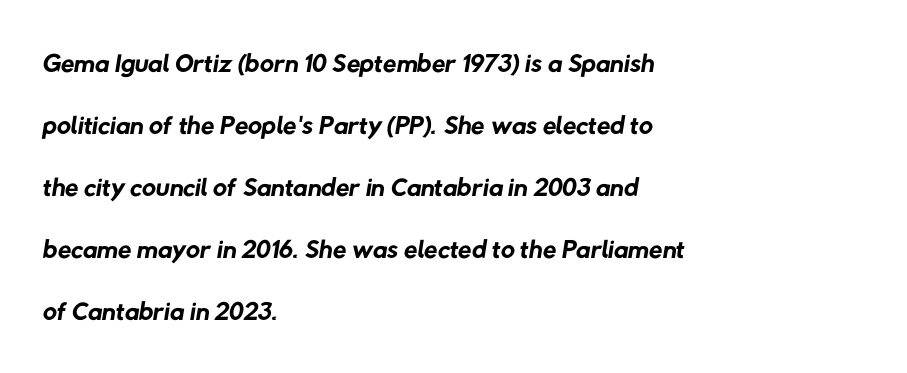
Q: Is the text bold? A: No.
Q: Is the typeface a serif or a sans-serif typeface? A: Sans-serif.
Q: Is the text underlined? A: No.
Q: How is the paragraph aligned? A: Left-aligned.
Q: Is the spacing between letters normal or unusually wide? A: Normal.
Q: Is the spacing between lines tight, normal or loose? A: Normal.
Q: Width (condensed, normal, or wide)? A: Normal.
Q: Stroke contrast? A: Low.
Q: x-height? A: Medium.
Q: Monospaced? A: No.
